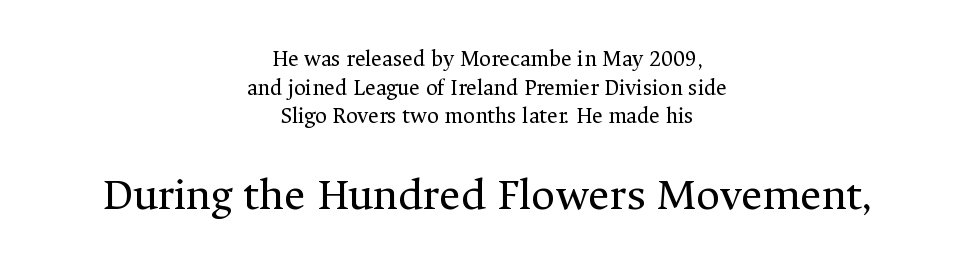
The more generous point size was reserved for the lower chunk. Which margin do the lines hug? Neither — every line sits in the middle. The specimen omits any rule beneath the text block's lines. Standard letterfit; no display-style spreading of the glyphs. A typesetter would call this proportional, since set widths differ per character.
